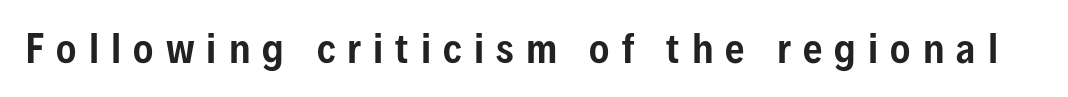
Q: Is the text italic (slanted)? A: No, it is upright.
Q: Is the typeface a serif or a sans-serif typeface? A: Sans-serif.
Q: Is the text underlined? A: No.
Q: Is the spacing between letters normal or unusually wide? A: Unusually wide.
Q: Width (condensed, normal, or wide)? A: Condensed.
Q: Stroke contrast? A: Low.
Q: x-height? A: Medium.
Q: Monospaced? A: No.
